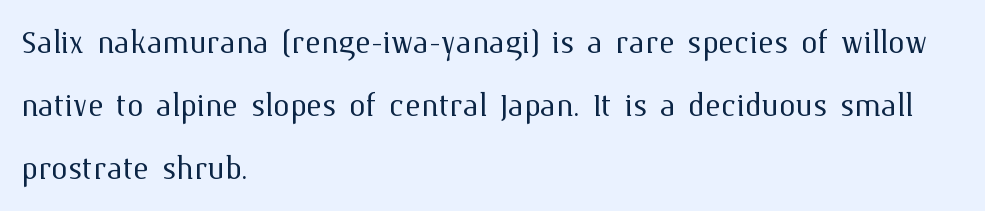
Q: Is the text bold? A: No.
Q: Is the text italic (slanted)? A: No, it is upright.
Q: Is the text underlined? A: No.
Q: How is the paragraph aligned? A: Left-aligned.
Q: Is the spacing between letters normal or unusually wide? A: Normal.
Q: Is the spacing between lines tight, normal or loose? A: Normal.
Q: Width (condensed, normal, or wide)? A: Normal.
Q: Stroke contrast? A: Medium.
Q: x-height? A: Medium.
Q: Monospaced? A: No.
